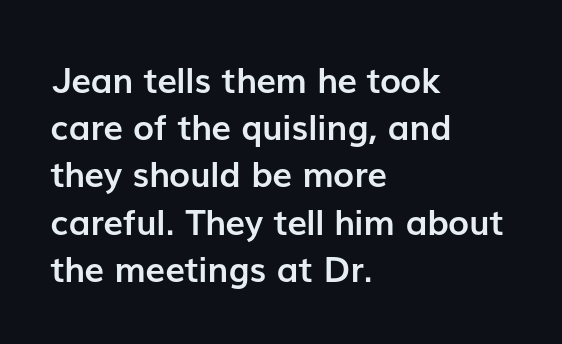
{"serif": "no", "italic": "no", "bold": "yes", "weight": "semibold", "width": "normal", "stroke_contrast": "low", "x_height": "medium", "monospaced": "no", "underline": "no", "align": "left", "line_spacing": "normal", "line_spacing_ratio": 1.35, "letter_spacing": "normal", "letter_spacing_em": 0.0, "glyph_px": 35}
